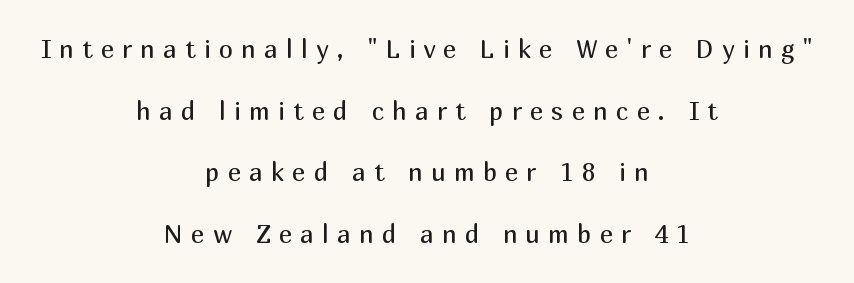
The image shows 25 px text type, upright; set centered, loose line spacing (2.47x), unusually wide letter spacing (+0.33 em), not underlined.
